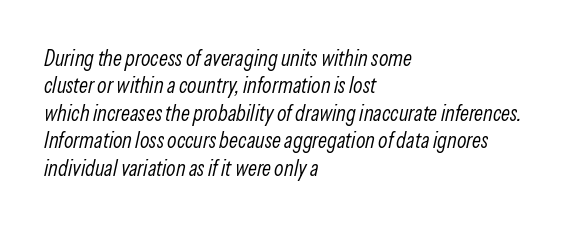
Q: Is the text bold? A: No.
Q: Is the text italic (slanted)? A: Yes, it leans right by about 13 degrees.
Q: Is the text underlined? A: No.
Q: How is the paragraph aligned? A: Left-aligned.
Q: Is the spacing between letters normal or unusually wide? A: Normal.
Q: Is the spacing between lines tight, normal or loose? A: Normal.
